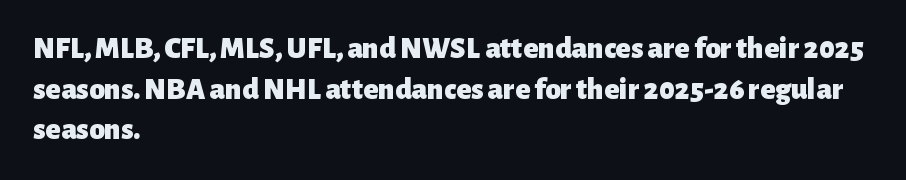
Does the leading feel generous? No, just average. Notice how thick the strokes are: this is what a full bold looks like. Font category for this specimen: sans-serif. The rag falls on the right side of this text block.
